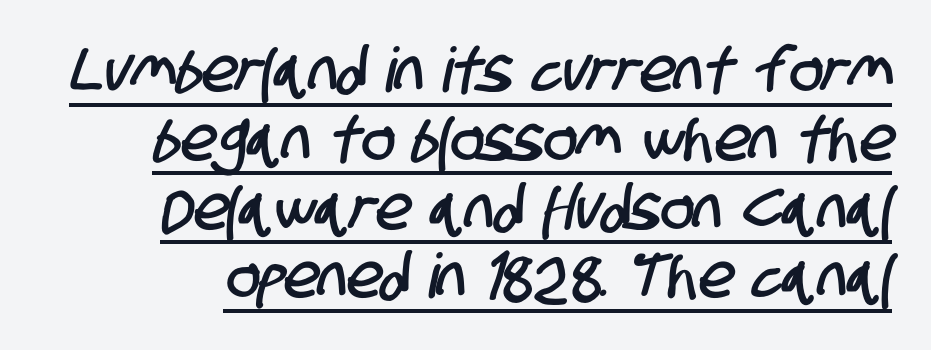
The image shows 62 px condensed sans-serif type; set tight line spacing (1.11x), normal letter spacing, underlined; low stroke contrast and a large x-height.
